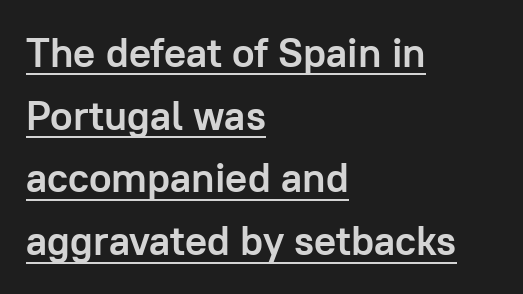
The image shows 41 px semibold sans-serif type, upright; set left-aligned, normal line spacing (1.53x), normal letter spacing, underlined; low stroke contrast and a medium x-height.
